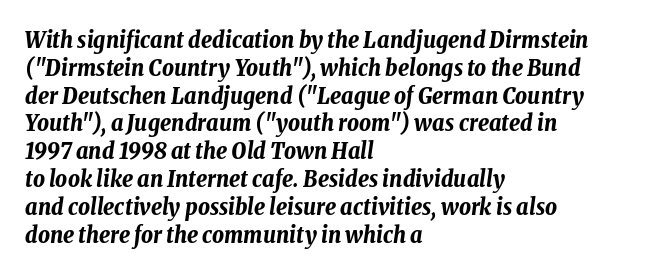
Q: Is the text bold? A: Yes.
Q: Is the text italic (slanted)? A: Yes, it leans right by about 8 degrees.
Q: Is the text underlined? A: No.
Q: How is the paragraph aligned? A: Left-aligned.
Q: Is the spacing between letters normal or unusually wide? A: Normal.
